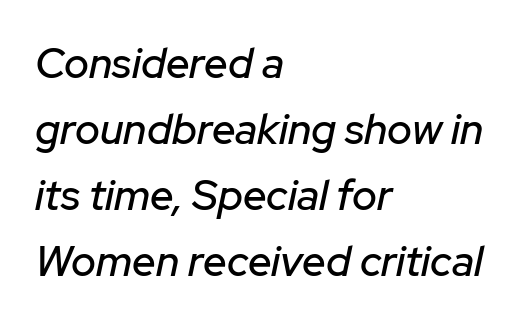
Q: Is the text italic (slanted)? A: Yes, it leans right by about 12 degrees.
Q: Is the text underlined? A: No.
Q: How is the paragraph aligned? A: Left-aligned.
Q: Is the spacing between letters normal or unusually wide? A: Normal.
Q: Is the spacing between lines tight, normal or loose? A: Normal.
Q: Width (condensed, normal, or wide)? A: Normal.
Q: Stroke contrast? A: Low.
Q: x-height? A: Medium.
Q: Monospaced? A: No.
